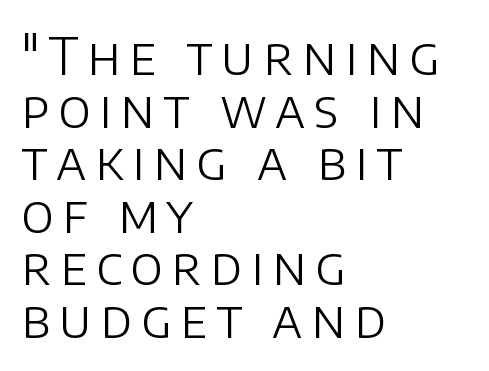
Think of a printed novel: that variable character pitch is what you see here. Typeset ragged right — the left edge is the straight one. This rendering employs a face without finishing strokes, i.e., a sans-serif. Characters remain perfectly vertical along every line.
